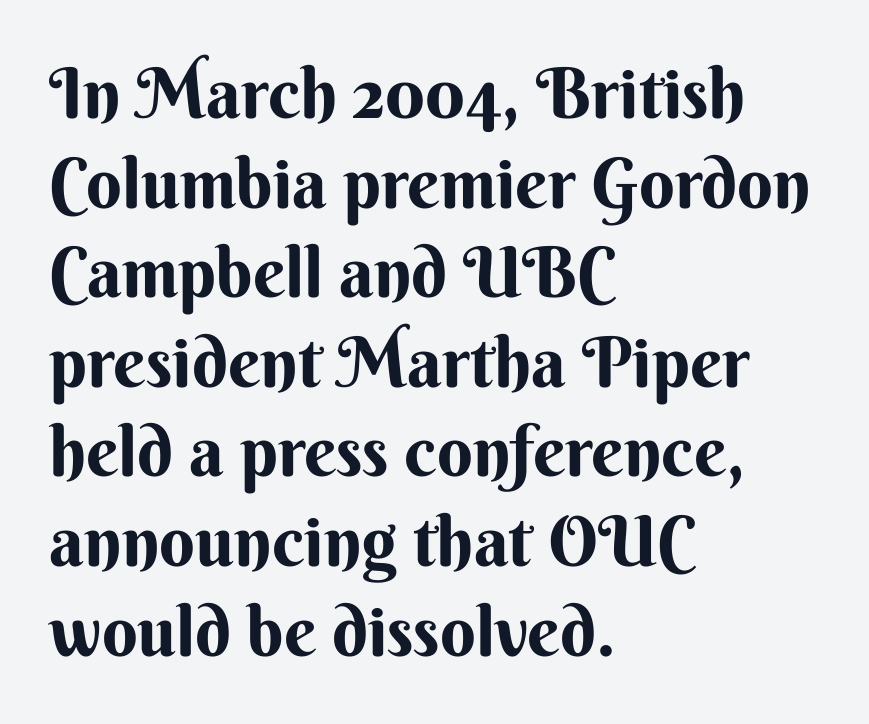
Do the letters lean? They stand straight. Spacing between characters is what you'd get straight out of the box. Descender tails drop into unmarked territory. Varying glyph widths throughout — classic text-font behaviour.
